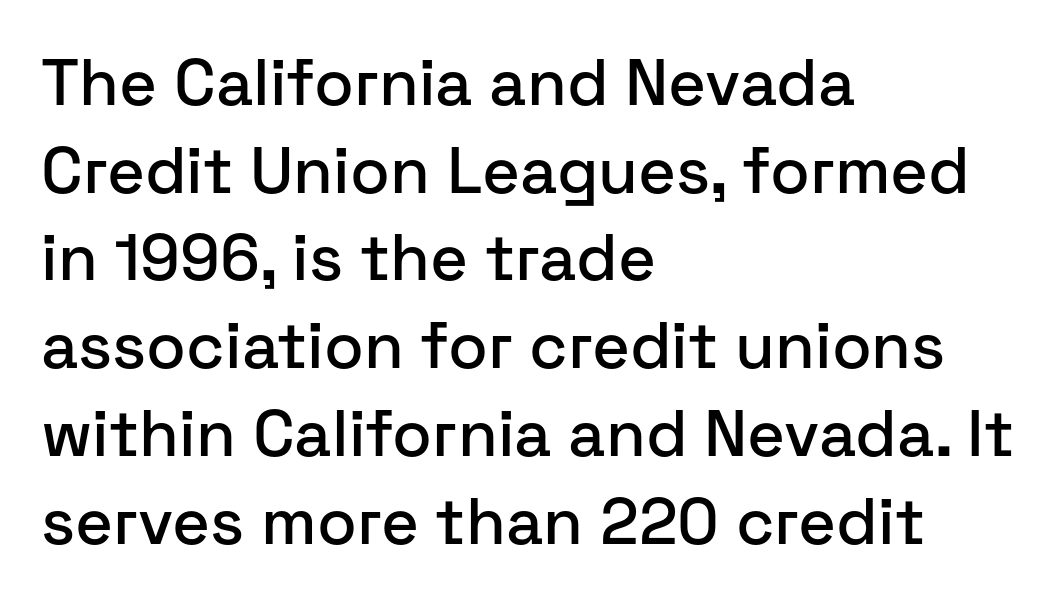
The image shows 65 px sans-serif type, upright; set left-aligned, normal line spacing (1.35x), normal letter spacing, not underlined; low stroke contrast and a medium x-height.
